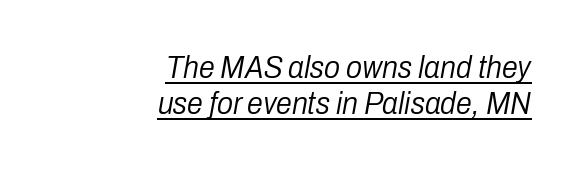
The image shows 32 px light, condensed type, italic (leaning right); set right-aligned, tight line spacing (1.12x), normal letter spacing, underlined; low stroke contrast and a medium x-height.
